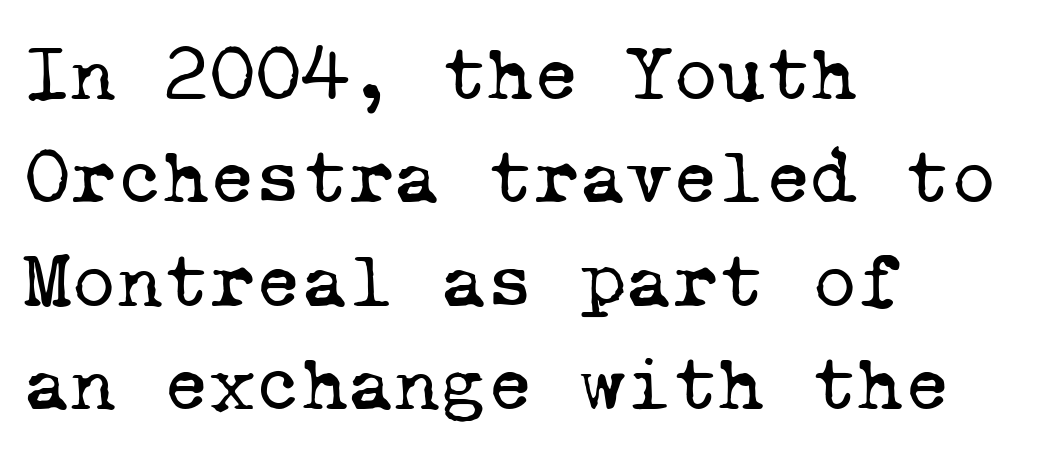
Q: Is the text bold? A: No.
Q: Is the typeface a serif or a sans-serif typeface? A: Serif.
Q: Is the text underlined? A: No.
Q: How is the paragraph aligned? A: Left-aligned.
Q: Is the spacing between letters normal or unusually wide? A: Normal.
Q: Is the spacing between lines tight, normal or loose? A: Normal.
Q: Width (condensed, normal, or wide)? A: Normal.
Q: Stroke contrast? A: Low.
Q: x-height? A: Medium.
Q: Monospaced? A: Yes.
